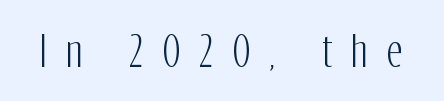
Q: Is the text italic (slanted)? A: No, it is upright.
Q: Is the typeface a serif or a sans-serif typeface? A: Sans-serif.
Q: Is the text underlined? A: No.
Q: Is the spacing between letters normal or unusually wide? A: Unusually wide.
Q: Width (condensed, normal, or wide)? A: Condensed.
Q: Stroke contrast? A: Low.
Q: x-height? A: Medium.
Q: Monospaced? A: No.
